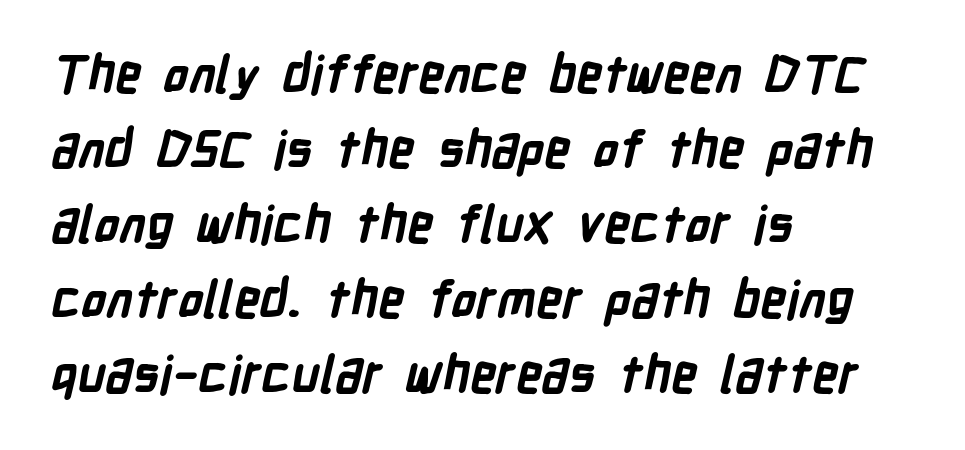
Line starts are locked; line ends wander. Honestly, the letter spacing is just normal — you wouldn't notice it. The designer went with a sans here, leaving each stem footless. Bare-footed words on every line.
